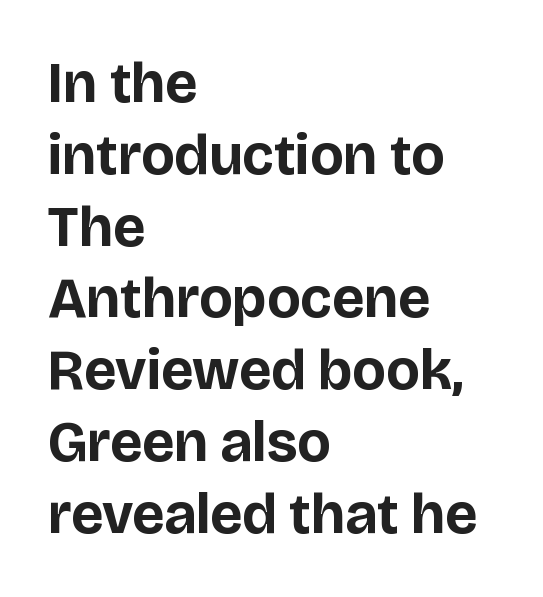
Q: Is the text bold? A: Yes.
Q: Is the text italic (slanted)? A: No, it is upright.
Q: Is the typeface a serif or a sans-serif typeface? A: Sans-serif.
Q: Is the text underlined? A: No.
Q: How is the paragraph aligned? A: Left-aligned.
Q: Is the spacing between letters normal or unusually wide? A: Normal.
Q: Is the spacing between lines tight, normal or loose? A: Normal.
Q: Width (condensed, normal, or wide)? A: Normal.
Q: Stroke contrast? A: Low.
Q: x-height? A: Large.
Q: Monospaced? A: No.
